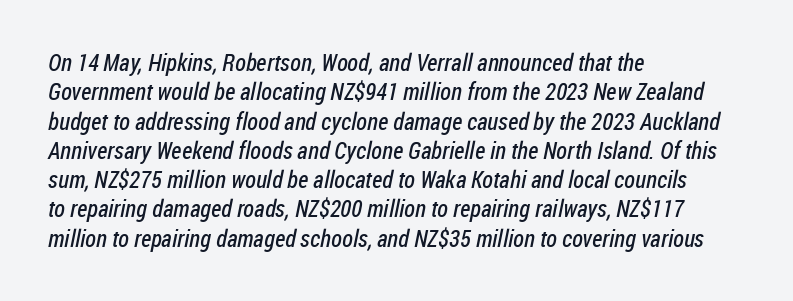
{"bold": "no", "underline": "no", "align": "left", "line_spacing_ratio": 1.22, "letter_spacing": "normal", "letter_spacing_em": 0.0, "glyph_px": 24}
